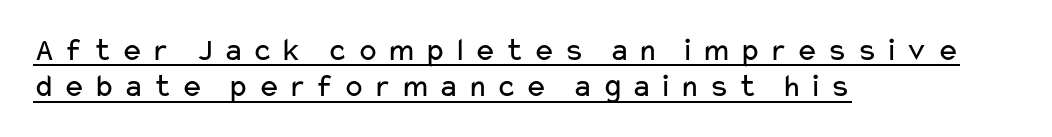
The image shows 33 px regular-weight, wide sans-serif type, upright; set left-aligned, tight line spacing (1.1x), unusually wide letter spacing (+0.24 em), underlined; low stroke contrast and a medium x-height.
